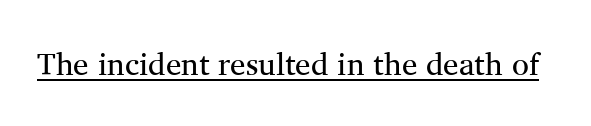
Q: Is the text bold? A: No.
Q: Is the text italic (slanted)? A: No, it is upright.
Q: Is the typeface a serif or a sans-serif typeface? A: Serif.
Q: Is the text underlined? A: Yes.
Q: Is the spacing between letters normal or unusually wide? A: Normal.
Q: Width (condensed, normal, or wide)? A: Normal.
Q: Stroke contrast? A: Medium.
Q: x-height? A: Medium.
Q: Monospaced? A: No.
